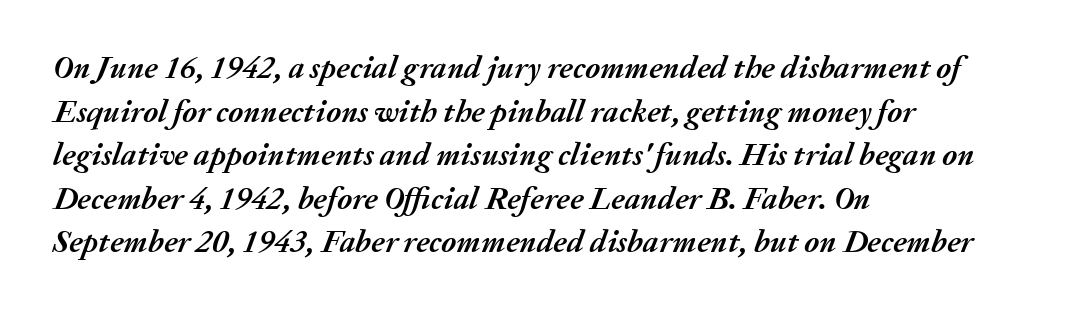
Q: Is the text bold? A: Yes.
Q: Is the text italic (slanted)? A: Yes, it leans right by about 20 degrees.
Q: Is the text underlined? A: No.
Q: How is the paragraph aligned? A: Left-aligned.
Q: Is the spacing between letters normal or unusually wide? A: Normal.
Q: Is the spacing between lines tight, normal or loose? A: Normal.
Q: Width (condensed, normal, or wide)? A: Normal.
Q: Stroke contrast? A: Medium.
Q: x-height? A: Medium.
Q: Monospaced? A: No.
